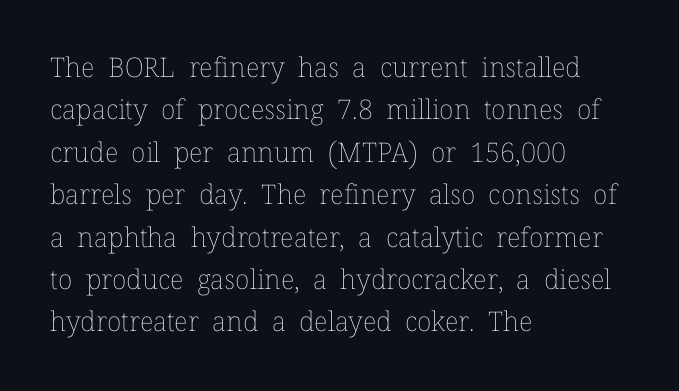
Q: Is the text bold? A: No.
Q: Is the text italic (slanted)? A: No, it is upright.
Q: Is the text underlined? A: No.
Q: How is the paragraph aligned? A: Left-aligned.
Q: Is the spacing between letters normal or unusually wide? A: Normal.
Q: Is the spacing between lines tight, normal or loose? A: Normal.
